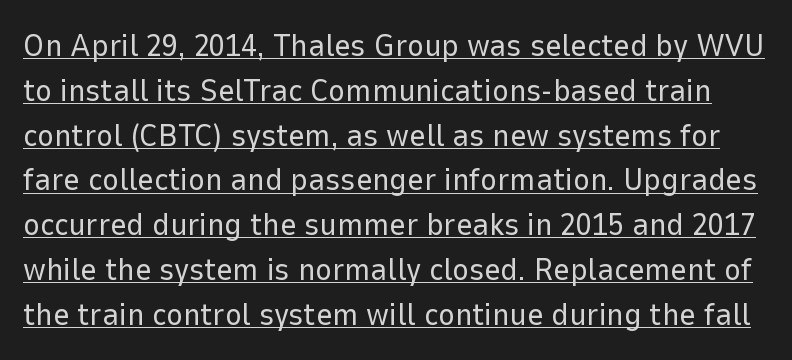
{"serif": "no", "italic": "no", "bold": "no", "weight": "regular", "width": "normal", "stroke_contrast": "low", "x_height": "medium", "monospaced": "no", "underline": "yes", "line_spacing": "normal", "line_spacing_ratio": 1.4, "letter_spacing": "normal", "letter_spacing_em": 0.0, "glyph_px": 32}
